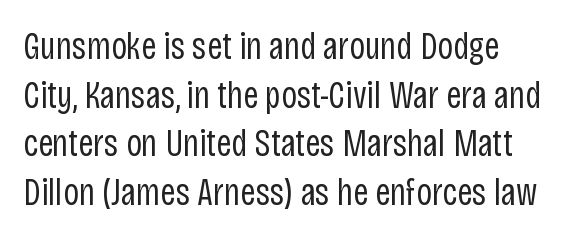
Inter-character spacing is left at the font's built-in metrics. Where is the straight margin? On the left. Italic? Not at all — the glyphs are vertical. The rows are spaced the way most documents space them. Quick note: underline off. Compared with a typical body face, this is equally light or lighter still.
